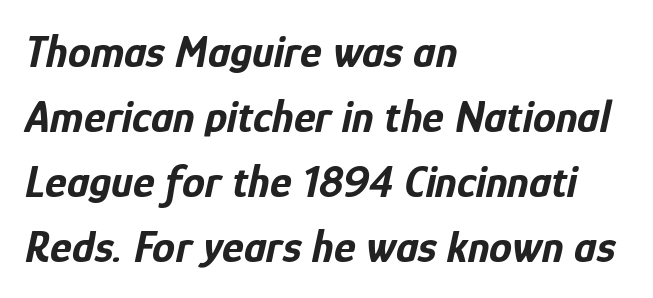
The image shows 46 px bold, condensed type, italic (leaning right); set left-aligned, normal line spacing (1.41x), normal letter spacing, not underlined; low stroke contrast and a medium x-height.
